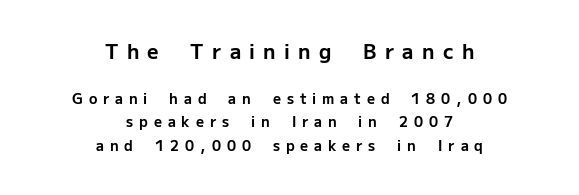
{"italic": "no", "bold": "yes", "underline": "no", "align": "center", "line_spacing": "normal", "line_spacing_ratio": 1.69, "letter_spacing": "wide", "letter_spacing_em": 0.42, "larger_block": "first", "size_ratio": 1.43, "glyph_px": 20}
